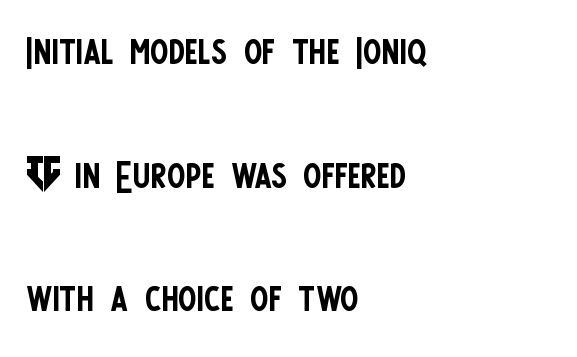
Q: Is the text bold? A: No.
Q: Is the text italic (slanted)? A: No, it is upright.
Q: Is the typeface a serif or a sans-serif typeface? A: Sans-serif.
Q: Is the text underlined? A: No.
Q: How is the paragraph aligned? A: Left-aligned.
Q: Is the spacing between letters normal or unusually wide? A: Normal.
Q: Is the spacing between lines tight, normal or loose? A: Loose.
Q: Width (condensed, normal, or wide)? A: Condensed.
Q: Stroke contrast? A: Low.
Q: x-height? A: Large.
Q: Monospaced? A: No.
